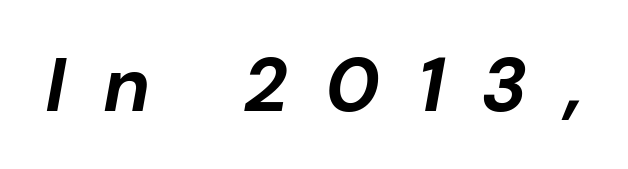
Q: Is the text bold? A: Yes.
Q: Is the text italic (slanted)? A: Yes, it leans right by about 10 degrees.
Q: Is the text underlined? A: No.
Q: Is the spacing between letters normal or unusually wide? A: Unusually wide.
Q: Width (condensed, normal, or wide)? A: Normal.
Q: Stroke contrast? A: Low.
Q: x-height? A: Medium.
Q: Monospaced? A: No.
